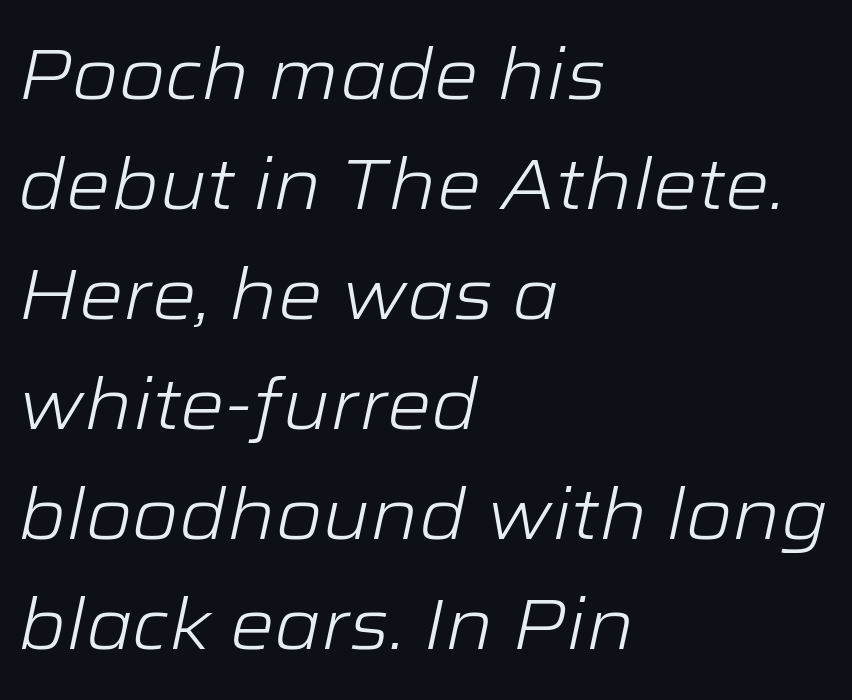
The image shows 71 px light, wide type, italic (leaning right); set left-aligned, normal line spacing (1.55x), normal letter spacing, not underlined; low stroke contrast and a medium x-height.
